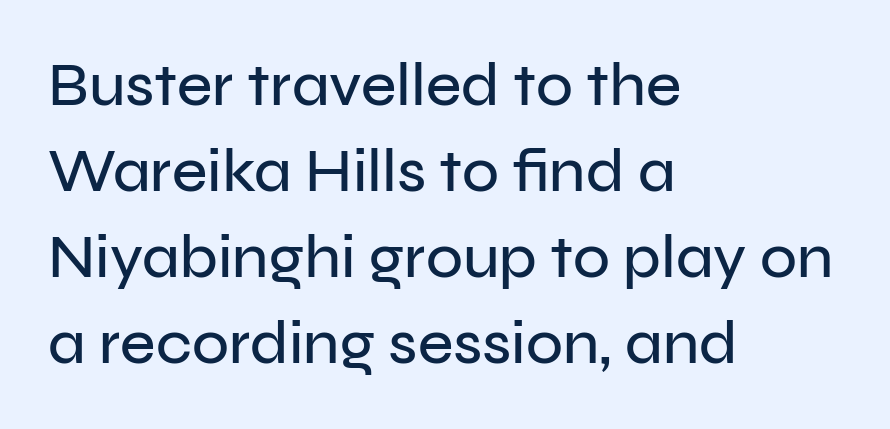
Here the designer chose a conventional face with non-uniform glyph widths. The paragraph shown leans on its left margin. The specimen reads as upright at a glance. The designer left line spacing at the default. Serifs: no, the terminals of the letterforms are clean.
